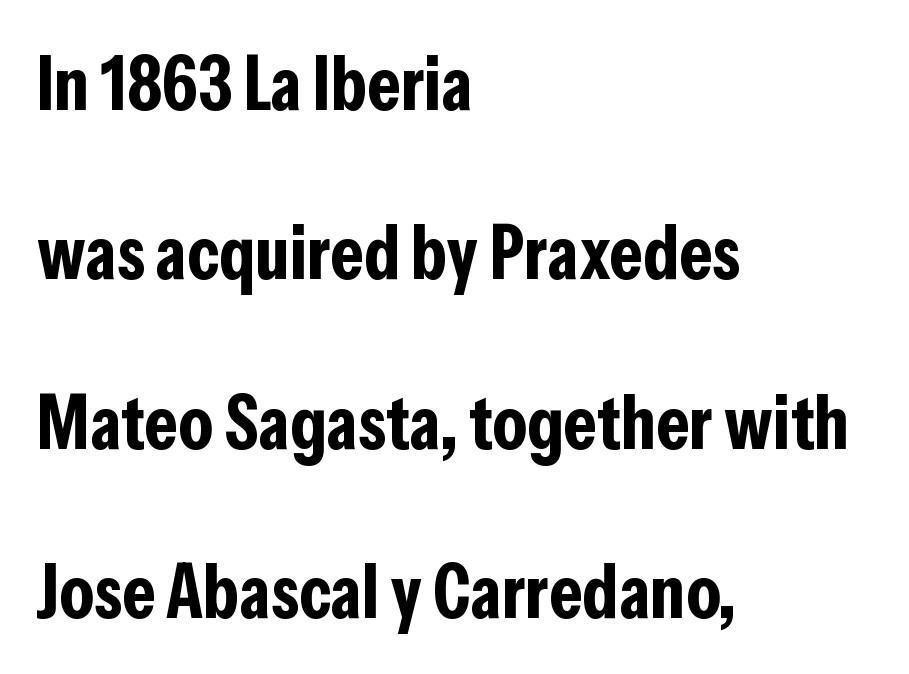
Q: Is the text bold? A: Yes.
Q: Is the text italic (slanted)? A: No, it is upright.
Q: Is the typeface a serif or a sans-serif typeface? A: Sans-serif.
Q: Is the text underlined? A: No.
Q: How is the paragraph aligned? A: Left-aligned.
Q: Is the spacing between letters normal or unusually wide? A: Normal.
Q: Is the spacing between lines tight, normal or loose? A: Loose.
Q: Width (condensed, normal, or wide)? A: Condensed.
Q: Stroke contrast? A: Low.
Q: x-height? A: Medium.
Q: Monospaced? A: No.
